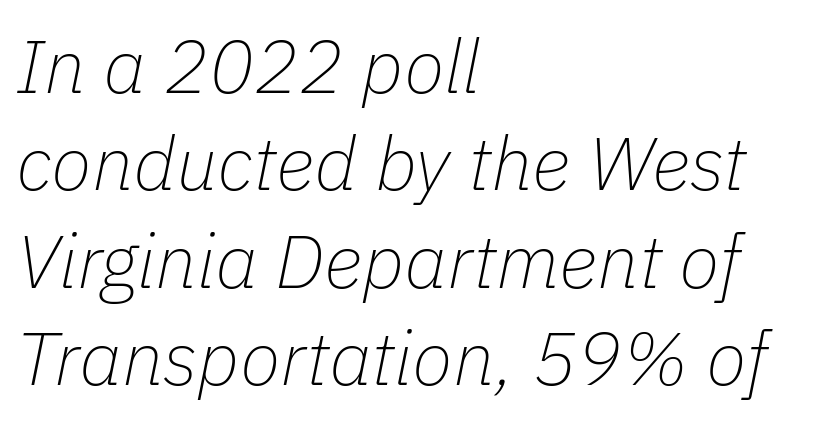
Q: Is the text bold? A: No.
Q: Is the text italic (slanted)? A: Yes, it leans right by about 11 degrees.
Q: Is the text underlined? A: No.
Q: How is the paragraph aligned? A: Left-aligned.
Q: Is the spacing between letters normal or unusually wide? A: Normal.
Q: Is the spacing between lines tight, normal or loose? A: Normal.
Q: Width (condensed, normal, or wide)? A: Normal.
Q: Stroke contrast? A: Low.
Q: x-height? A: Medium.
Q: Monospaced? A: No.
